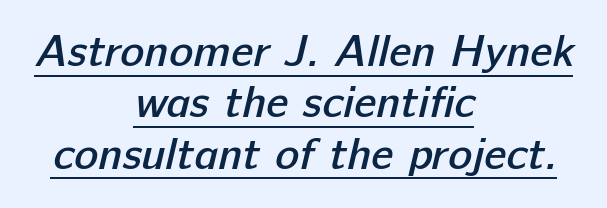
Q: Is the text bold? A: Semi-bold.
Q: Is the typeface a serif or a sans-serif typeface? A: Sans-serif.
Q: Is the text underlined? A: Yes.
Q: How is the paragraph aligned? A: Centered.
Q: Is the spacing between letters normal or unusually wide? A: Normal.
Q: Is the spacing between lines tight, normal or loose? A: Tight.
Q: Width (condensed, normal, or wide)? A: Normal.
Q: Stroke contrast? A: Low.
Q: x-height? A: Medium.
Q: Monospaced? A: No.
